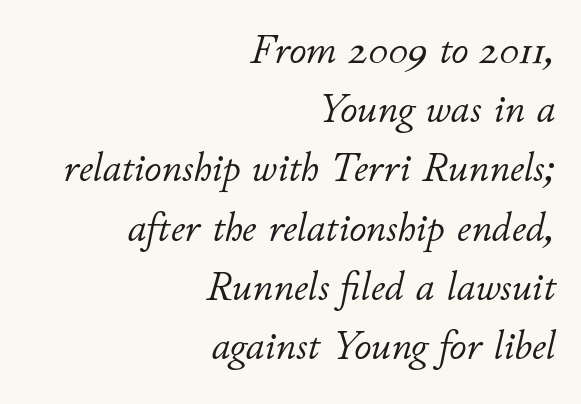
Q: Is the text bold? A: No.
Q: Is the text italic (slanted)? A: Yes, it leans right by about 11 degrees.
Q: Is the text underlined? A: No.
Q: How is the paragraph aligned? A: Right-aligned.
Q: Is the spacing between letters normal or unusually wide? A: Normal.
Q: Is the spacing between lines tight, normal or loose? A: Normal.
Q: Width (condensed, normal, or wide)? A: Normal.
Q: Stroke contrast? A: Low.
Q: x-height? A: Small.
Q: Monospaced? A: No.
